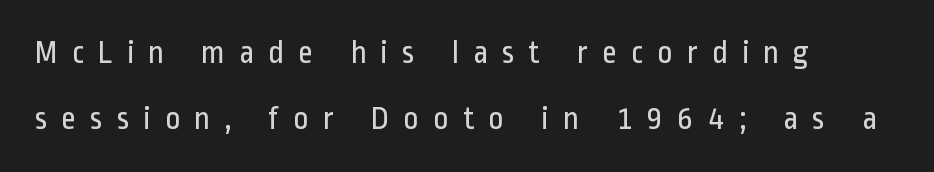
{"serif": "no", "italic": "no", "bold": "no", "weight": "regular", "width": "condensed", "stroke_contrast": "low", "x_height": "medium", "monospaced": "no", "underline": "no", "align": "left", "line_spacing": "loose", "line_spacing_ratio": 1.99, "letter_spacing": "wide", "letter_spacing_em": 0.41, "glyph_px": 33}
